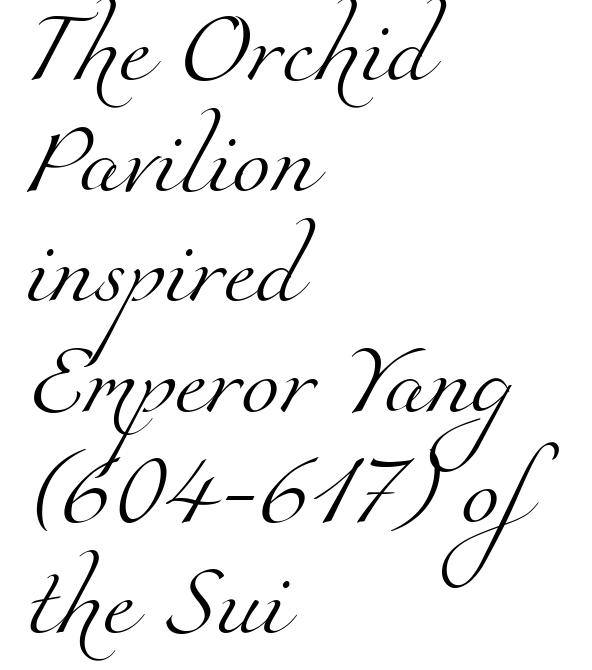
{"serif": "yes", "bold": "no", "weight": "light", "width": "normal", "stroke_contrast": "medium", "x_height": "small", "monospaced": "no", "underline": "no", "align": "left", "line_spacing": "normal", "line_spacing_ratio": 1.58, "letter_spacing": "normal", "letter_spacing_em": 0.0, "glyph_px": 70}
